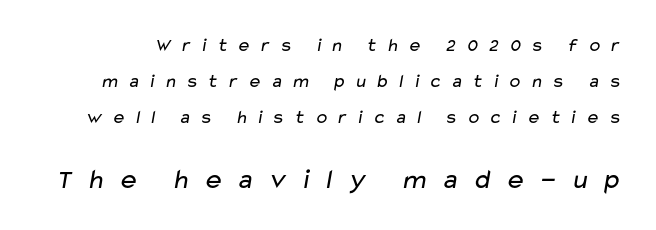
{"serif": "no", "bold": "no", "weight": "regular", "width": "wide", "stroke_contrast": "low", "x_height": "medium", "monospaced": "no", "underline": "no", "line_spacing_ratio": 1.89, "letter_spacing": "wide", "letter_spacing_em": 0.44, "larger_block": "second", "size_ratio": 1.47, "glyph_px": 28}
